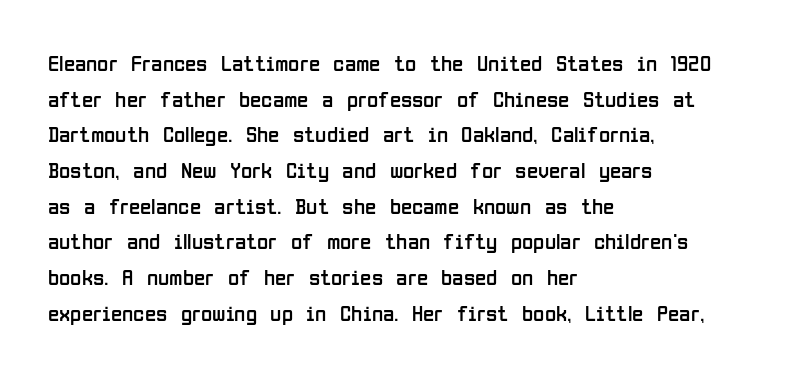
Q: Is the text bold? A: No.
Q: Is the text italic (slanted)? A: No, it is upright.
Q: Is the text underlined? A: No.
Q: How is the paragraph aligned? A: Left-aligned.
Q: Is the spacing between letters normal or unusually wide? A: Normal.
Q: Is the spacing between lines tight, normal or loose? A: Normal.
